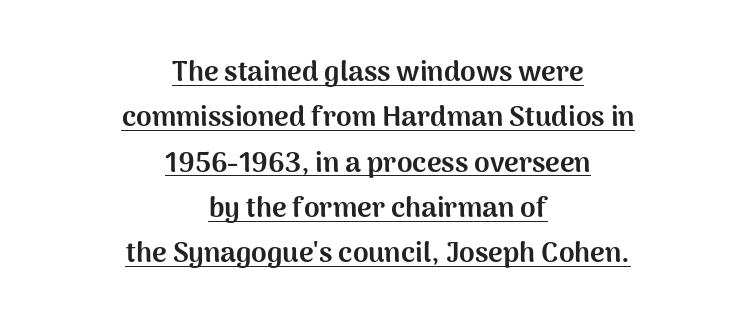
Character widths vary here, with narrow letters taking less room than wide ones. The passage shown is underscored from start to finish. The typeface chosen for these lines omits serifs. The vertical gap from one line to the next is medium.
